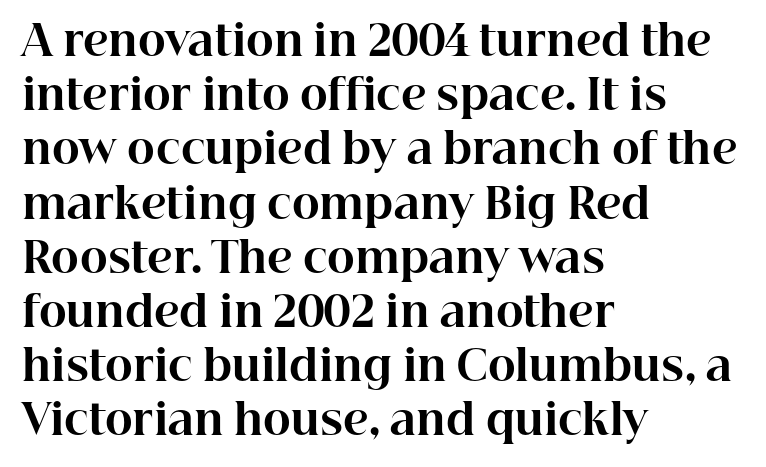
The image shows 42 px bold serif type, upright; set left-aligned, normal line spacing (1.29x), normal letter spacing, not underlined; high stroke contrast and a medium x-height.
